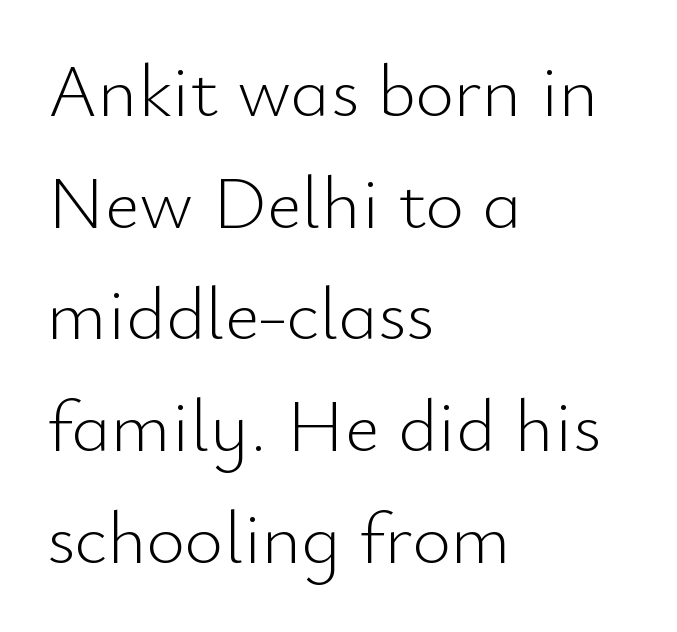
The rendering uses natural spacing where letterforms have individual widths. The font family rendered here belongs to the sans-serif group. A student would call this left alignment; a typographer would say flush left, rag right. Honestly, the letter spacing is just normal — you wouldn't notice it. Caption: face not bold, strokes unweighted. This rendering features lettering with no underline.
